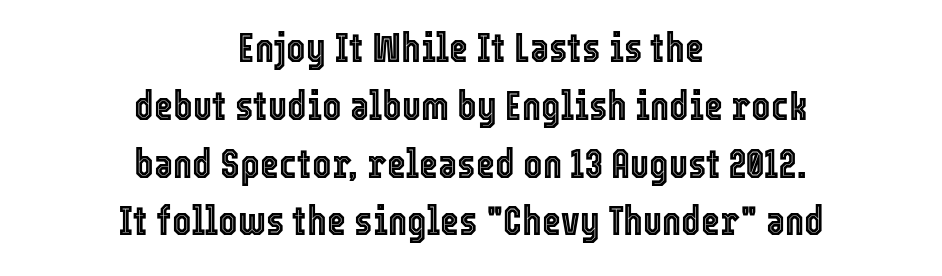
The image shows 41 px condensed type, upright; set centered, normal line spacing (1.41x), normal letter spacing, not underlined; a medium x-height.
